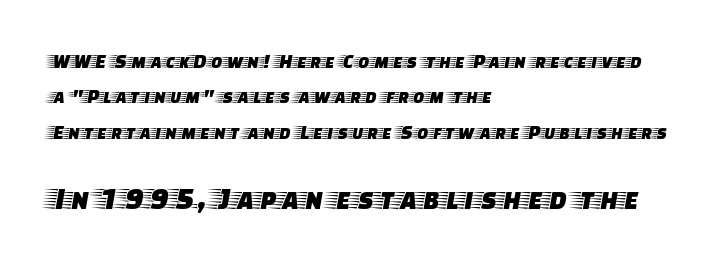
{"serif": "yes", "width": "wide", "stroke_contrast": "low", "x_height": "large", "monospaced": "no", "underline": "no", "align": "left", "line_spacing": "normal", "line_spacing_ratio": 1.68, "letter_spacing": "normal", "letter_spacing_em": 0.0, "larger_block": "second", "size_ratio": 1.52, "glyph_px": 32}
